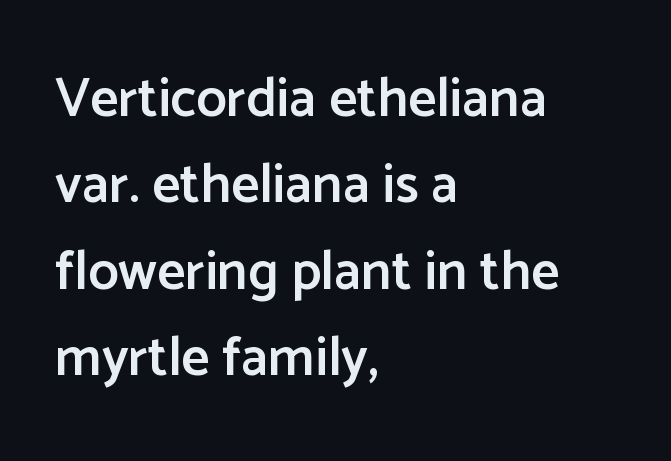
Q: Is the text bold? A: Semi-bold.
Q: Is the text italic (slanted)? A: No, it is upright.
Q: Is the typeface a serif or a sans-serif typeface? A: Sans-serif.
Q: Is the text underlined? A: No.
Q: How is the paragraph aligned? A: Left-aligned.
Q: Is the spacing between letters normal or unusually wide? A: Normal.
Q: Is the spacing between lines tight, normal or loose? A: Normal.
Q: Width (condensed, normal, or wide)? A: Normal.
Q: Stroke contrast? A: Low.
Q: x-height? A: Medium.
Q: Monospaced? A: No.
